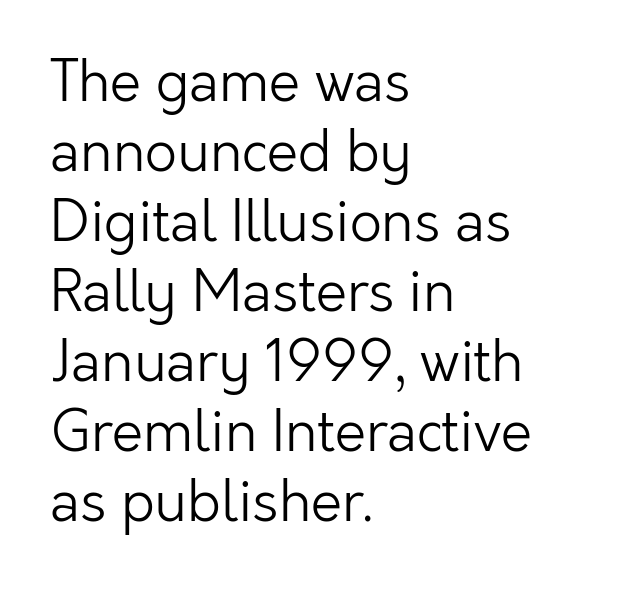
{"serif": "no", "italic": "no", "bold": "no", "weight": "light", "width": "normal", "stroke_contrast": "low", "x_height": "medium", "monospaced": "no", "underline": "no", "align": "left", "line_spacing": "normal", "line_spacing_ratio": 1.25, "letter_spacing": "normal", "letter_spacing_em": 0.0, "glyph_px": 56}
